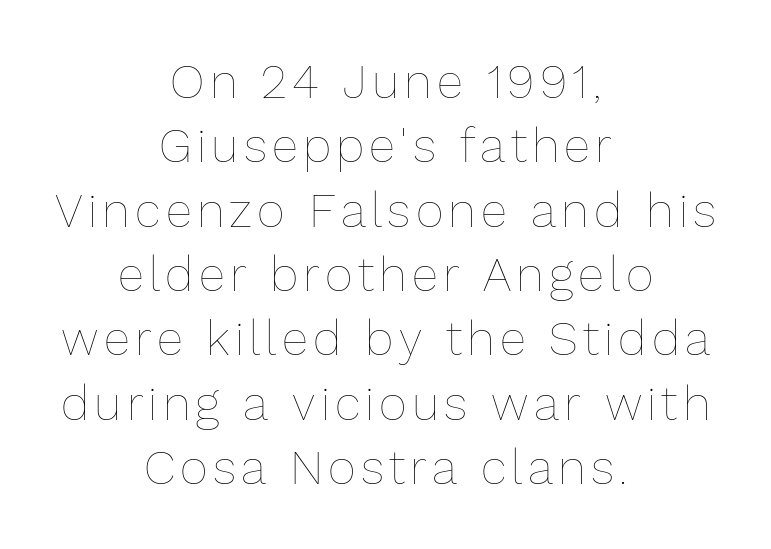
The image shows 48 px thin type, upright; set centered, normal line spacing (1.34x), not underlined; low stroke contrast and a medium x-height.
